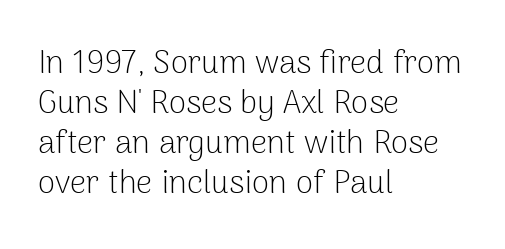
The image shows 32 px light sans-serif type, upright; set left-aligned, normal line spacing (1.25x), normal letter spacing, not underlined; low stroke contrast and a medium x-height.
